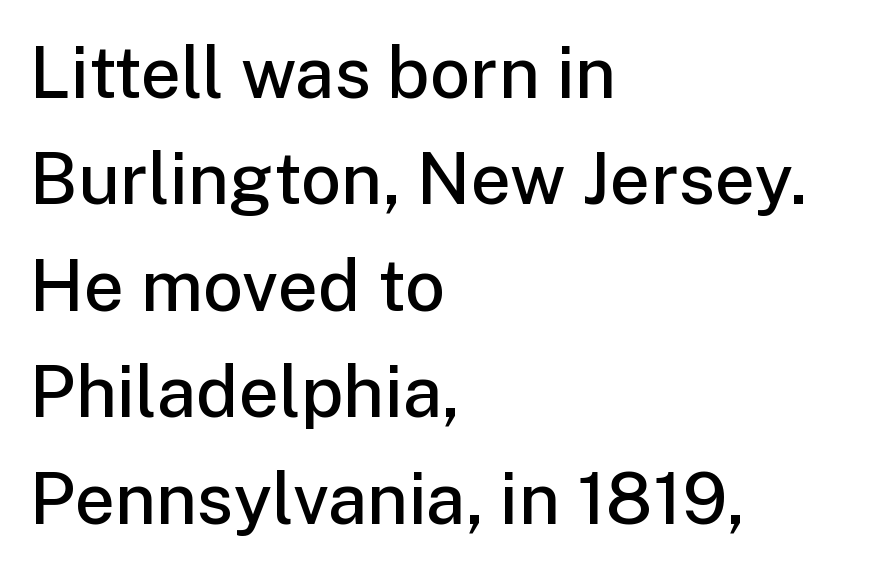
The image shows 71 px semibold sans-serif type, upright; set left-aligned, normal line spacing (1.5x), normal letter spacing, not underlined; low stroke contrast and a medium x-height.
